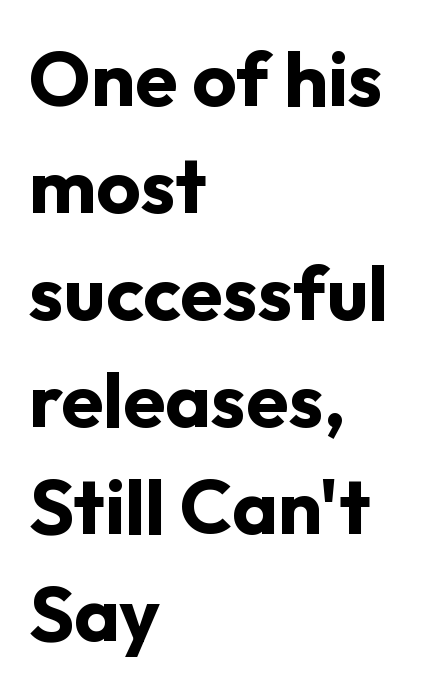
{"serif": "no", "italic": "no", "bold": "yes", "weight": "bold", "width": "normal", "stroke_contrast": "low", "x_height": "medium", "monospaced": "no", "underline": "no", "align": "left", "line_spacing": "normal", "line_spacing_ratio": 1.39, "letter_spacing": "normal", "letter_spacing_em": 0.0, "glyph_px": 77}
